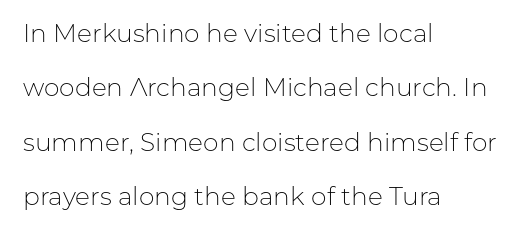
A roman cut, with each character standing at attention. A student would call this left alignment; a typographer would say flush left, rag right. The type is set solid horizontally, with unmodified tracking. These lines stand farther apart than default settings would place them.
